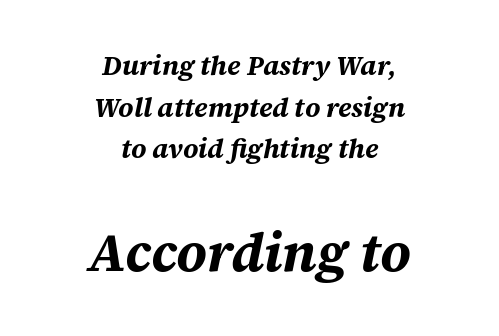
{"italic": "yes", "lean": "right", "slant_degrees": 12, "bold": "yes", "weight": "bold", "width": "normal", "stroke_contrast": "medium", "x_height": "large", "monospaced": "no", "underline": "no", "align": "center", "line_spacing": "normal", "line_spacing_ratio": 1.54, "letter_spacing": "normal", "letter_spacing_em": 0.0, "larger_block": "second", "size_ratio": 2.0, "glyph_px": 54}
